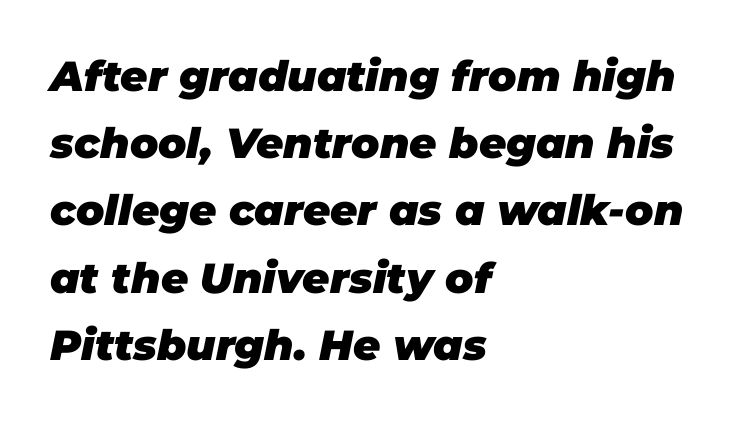
Q: Is the text bold? A: Yes.
Q: Is the text italic (slanted)? A: Yes, it leans right by about 11 degrees.
Q: Is the text underlined? A: No.
Q: How is the paragraph aligned? A: Left-aligned.
Q: Is the spacing between letters normal or unusually wide? A: Normal.
Q: Is the spacing between lines tight, normal or loose? A: Normal.
Q: Width (condensed, normal, or wide)? A: Normal.
Q: Stroke contrast? A: Low.
Q: x-height? A: Large.
Q: Monospaced? A: No.
